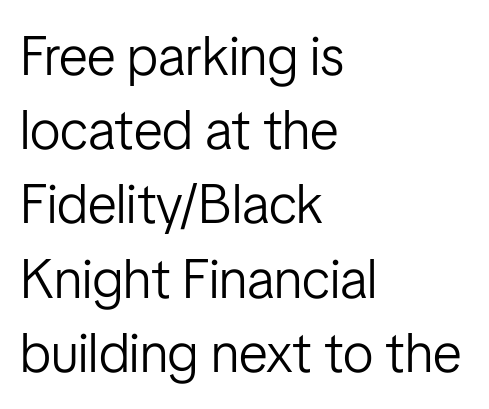
{"serif": "no", "italic": "no", "bold": "no", "weight": "light", "width": "condensed", "stroke_contrast": "low", "x_height": "medium", "monospaced": "no", "underline": "no", "align": "left", "line_spacing": "normal", "line_spacing_ratio": 1.35, "letter_spacing": "normal", "letter_spacing_em": 0.0, "glyph_px": 55}
